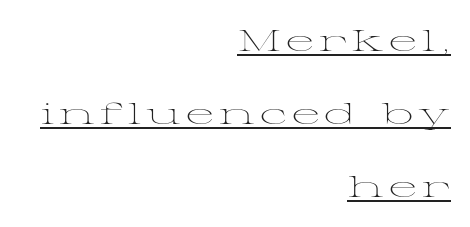
Designer's note — italics off, roman on. Line ends are locked; line starts wander. Proportional: the letters do not fall into vertical columns. These glyphs show unthickened strokes, regular width or finer. I'd call this a serif setting — the letters wear small feet. You could fit nearly another row in the gap between these rows.
